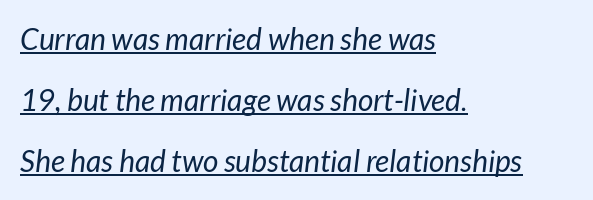
{"italic": "yes", "lean": "right", "slant_degrees": 7, "bold": "no", "weight": "regular", "width": "normal", "stroke_contrast": "low", "x_height": "medium", "monospaced": "no", "underline": "yes", "align": "left", "line_spacing": "loose", "line_spacing_ratio": 2.04, "letter_spacing": "normal", "letter_spacing_em": 0.0, "glyph_px": 30}
